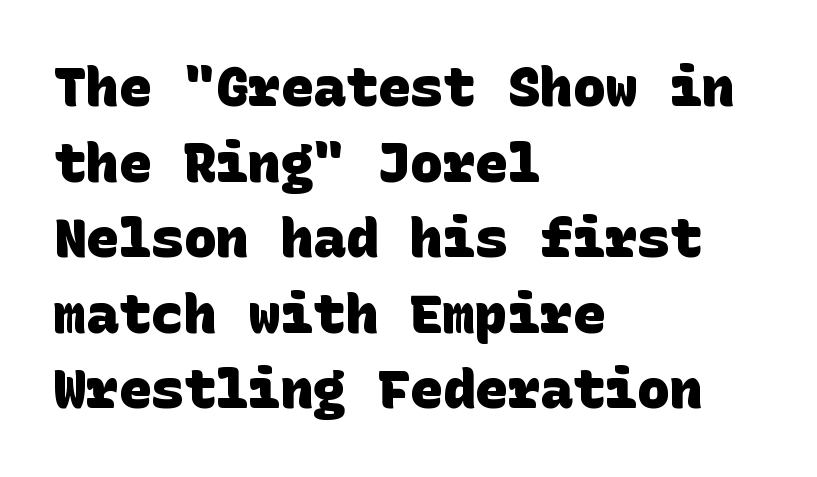
Heavy, bold letterforms. Spacing between characters is what you'd get straight out of the box. This rendering uses left alignment, leaving the right contour irregular. This rendering features lettering with no underline.
